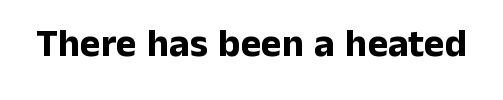
{"serif": "no", "italic": "no", "bold": "yes", "weight": "bold", "width": "normal", "stroke_contrast": "low", "x_height": "medium", "monospaced": "no", "underline": "no", "letter_spacing": "normal", "letter_spacing_em": 0.0, "glyph_px": 39}
